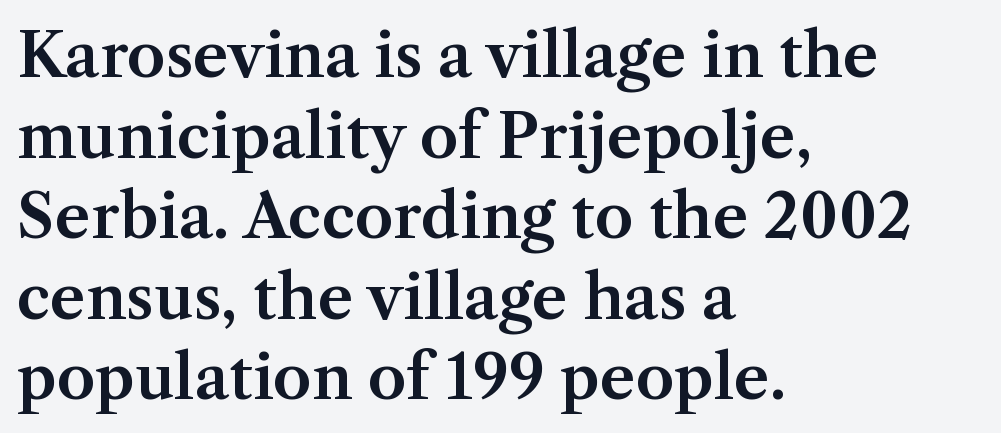
{"serif": "yes", "italic": "no", "width": "normal", "stroke_contrast": "medium", "x_height": "medium", "monospaced": "no", "underline": "no", "align": "left", "line_spacing": "normal", "line_spacing_ratio": 1.32, "letter_spacing": "normal", "letter_spacing_em": 0.0, "glyph_px": 61}
